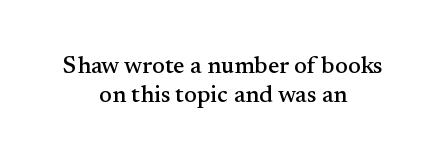
{"italic": "no", "underline": "no", "align": "center", "line_spacing_ratio": 1.2, "letter_spacing": "normal", "letter_spacing_em": 0.0, "glyph_px": 24}
